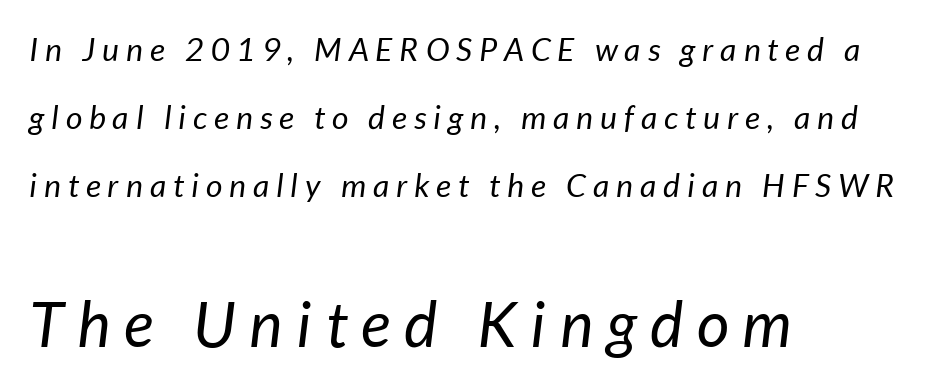
{"italic": "yes", "lean": "right", "slant_degrees": 7, "bold": "no", "weight": "regular", "width": "normal", "stroke_contrast": "low", "x_height": "medium", "monospaced": "no", "underline": "no", "align": "left", "line_spacing": "loose", "line_spacing_ratio": 2.13, "letter_spacing": "wide", "letter_spacing_em": 0.22, "larger_block": "second", "size_ratio": 1.97, "glyph_px": 63}
